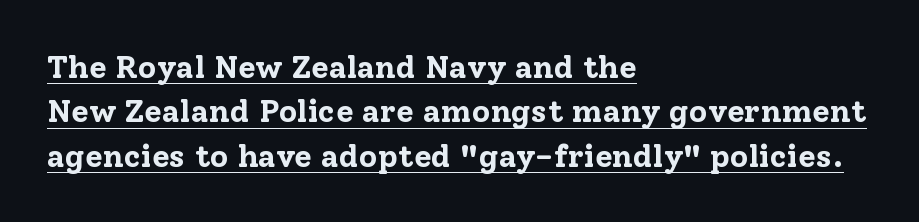
{"serif": "yes", "italic": "no", "bold": "yes", "weight": "bold", "width": "normal", "stroke_contrast": "low", "x_height": "medium", "monospaced": "no", "underline": "yes", "align": "left", "line_spacing": "normal", "line_spacing_ratio": 1.39, "letter_spacing": "normal", "letter_spacing_em": 0.0, "glyph_px": 32}
